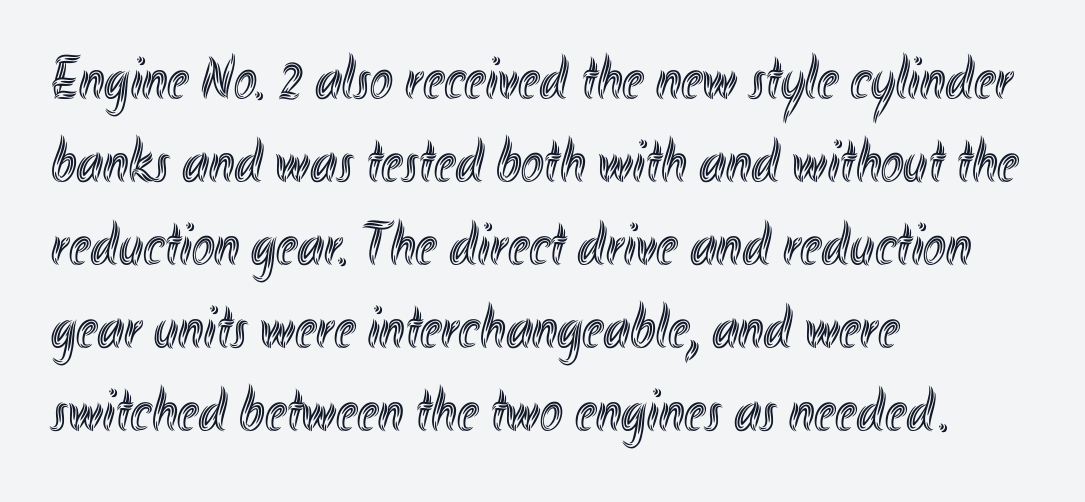
Is this a fixed-width face? No — the glyphs have proportional, varying widths. Line spacing here is normal. The compositor pushed each line to the left boundary. Letters rest on an invisible, unmarked baseline. The tracking reads as untouched default to a designer's eye.
